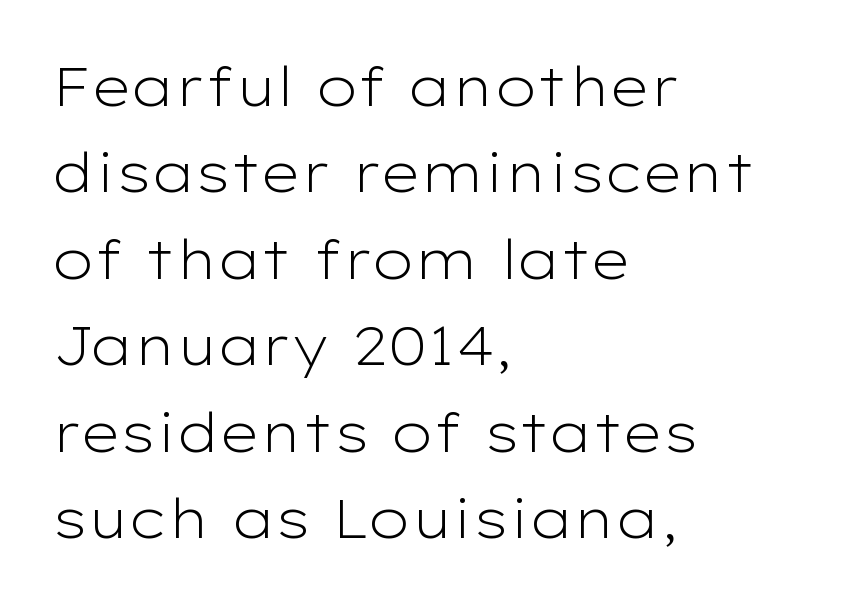
The image shows 54 px light, wide sans-serif type, upright; set left-aligned, normal line spacing (1.6x), normal letter spacing, not underlined; low stroke contrast and a medium x-height.
